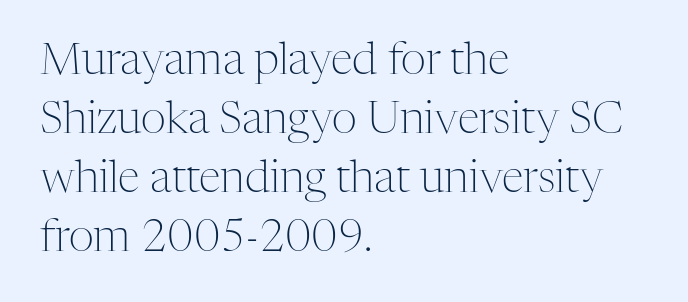
Reading down the block, your eye returns to a fixed left position each line. Examine the stroke ends and you'll spot serifs. Designer's note — italics off, roman on. No heavy texture on the line: the type isn't bold.
